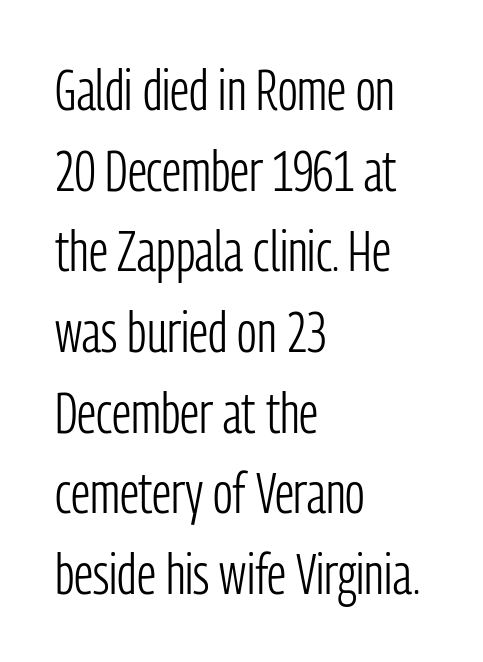
Q: Is the text bold? A: No.
Q: Is the text italic (slanted)? A: No, it is upright.
Q: Is the typeface a serif or a sans-serif typeface? A: Sans-serif.
Q: Is the text underlined? A: No.
Q: How is the paragraph aligned? A: Left-aligned.
Q: Is the spacing between letters normal or unusually wide? A: Normal.
Q: Is the spacing between lines tight, normal or loose? A: Normal.
Q: Width (condensed, normal, or wide)? A: Condensed.
Q: Stroke contrast? A: Low.
Q: x-height? A: Medium.
Q: Monospaced? A: No.
